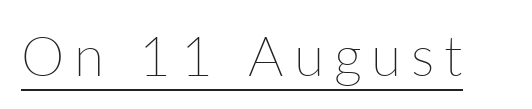
Q: Is the text bold? A: No.
Q: Is the text italic (slanted)? A: No, it is upright.
Q: Is the text underlined? A: Yes.
Q: Width (condensed, normal, or wide)? A: Normal.
Q: Stroke contrast? A: Low.
Q: x-height? A: Medium.
Q: Monospaced? A: No.
